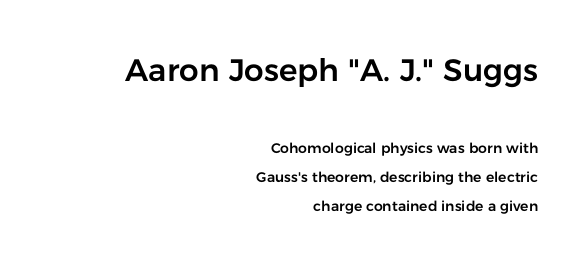
The strip under each line holds only bare page. Character widths vary here, with narrow letters taking less room than wide ones. If you squint, the top block still reads clearly — it's the larger of the two. The font family rendered here belongs to the sans-serif group. Airy leading. Posture: vertical.
